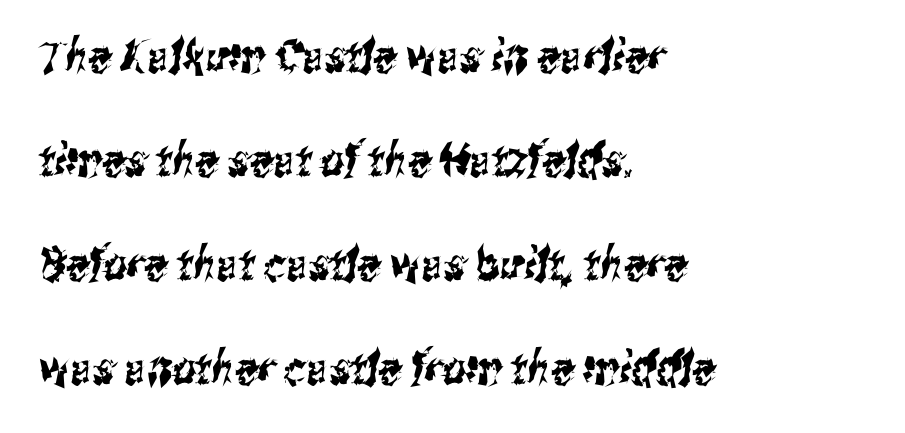
Q: Is the typeface a serif or a sans-serif typeface? A: Sans-serif.
Q: Is the text underlined? A: No.
Q: How is the paragraph aligned? A: Left-aligned.
Q: Is the spacing between letters normal or unusually wide? A: Normal.
Q: Is the spacing between lines tight, normal or loose? A: Loose.
Q: Width (condensed, normal, or wide)? A: Condensed.
Q: Stroke contrast? A: Medium.
Q: x-height? A: Medium.
Q: Monospaced? A: No.
